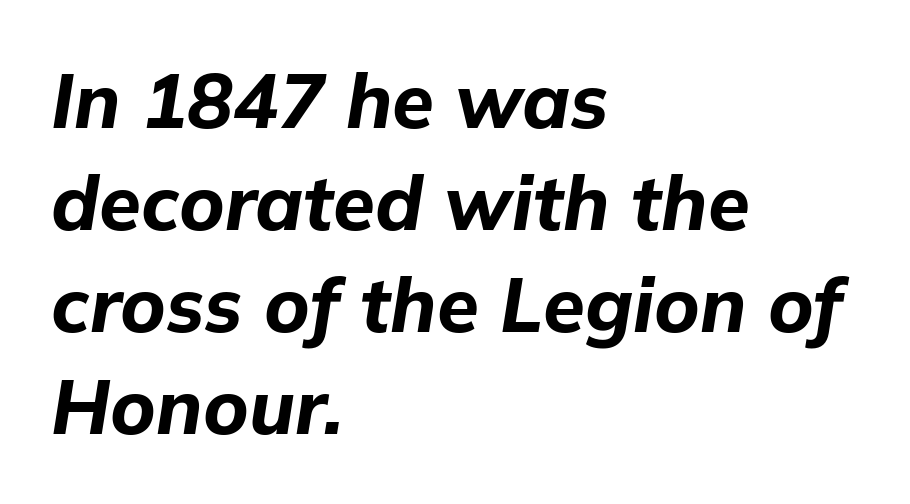
Q: Is the text bold? A: Yes.
Q: Is the text italic (slanted)? A: Yes, it leans right by about 9 degrees.
Q: Is the text underlined? A: No.
Q: How is the paragraph aligned? A: Left-aligned.
Q: Is the spacing between letters normal or unusually wide? A: Normal.
Q: Is the spacing between lines tight, normal or loose? A: Normal.
Q: Width (condensed, normal, or wide)? A: Normal.
Q: Stroke contrast? A: Low.
Q: x-height? A: Medium.
Q: Monospaced? A: No.
